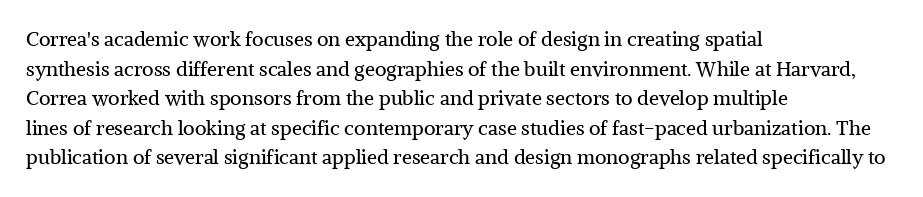
{"italic": "no", "bold": "no", "underline": "no", "align": "left", "line_spacing": "normal", "line_spacing_ratio": 1.48, "letter_spacing": "normal", "letter_spacing_em": 0.0, "glyph_px": 20}
